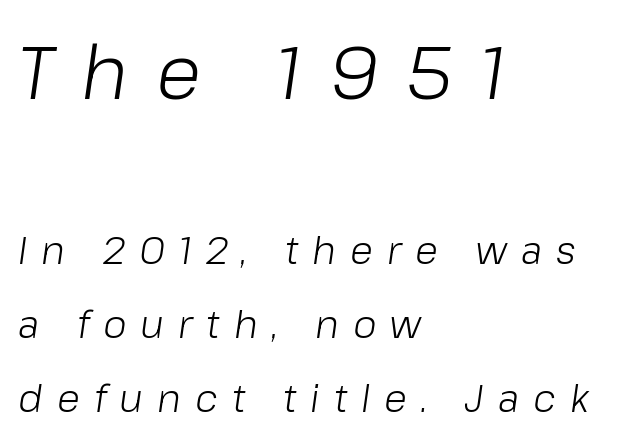
Nobody drew a line under any word here. Between one letter and the next there's a generous, obvious gap. It's the slanting kind of type. On a weight scale, this lands at 450 or below. You could not count columns in this text — the font is proportionally spaced. Notice how the passage keeps a crisp vertical edge on the left only.
